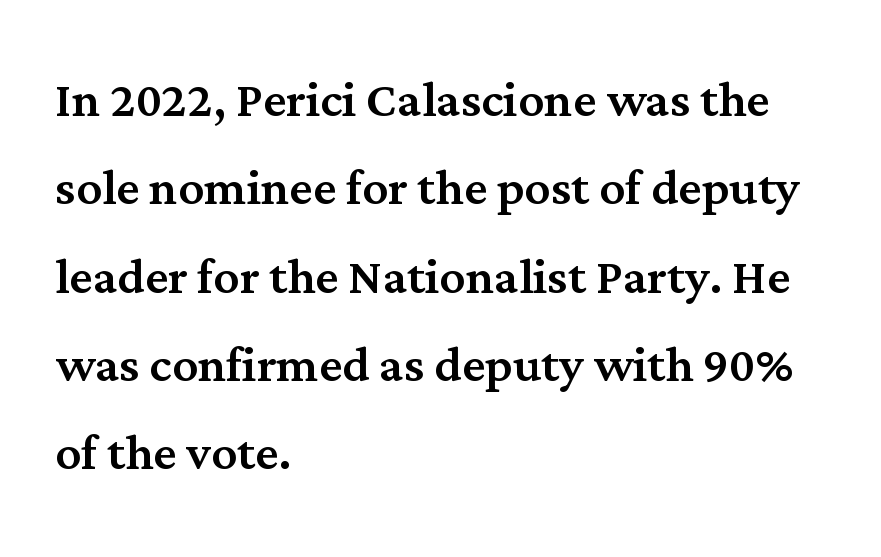
Q: Is the text italic (slanted)? A: No, it is upright.
Q: Is the typeface a serif or a sans-serif typeface? A: Serif.
Q: Is the text underlined? A: No.
Q: How is the paragraph aligned? A: Left-aligned.
Q: Is the spacing between letters normal or unusually wide? A: Normal.
Q: Is the spacing between lines tight, normal or loose? A: Normal.
Q: Width (condensed, normal, or wide)? A: Normal.
Q: Stroke contrast? A: Medium.
Q: x-height? A: Medium.
Q: Monospaced? A: No.
